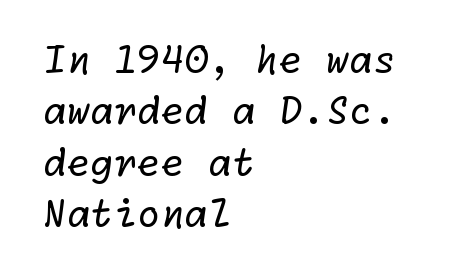
{"serif": "no", "bold": "no", "weight": "regular", "width": "normal", "stroke_contrast": "low", "x_height": "medium", "underline": "no", "align": "left", "line_spacing": "normal", "line_spacing_ratio": 1.35, "letter_spacing": "normal", "letter_spacing_em": 0.0, "glyph_px": 38}
